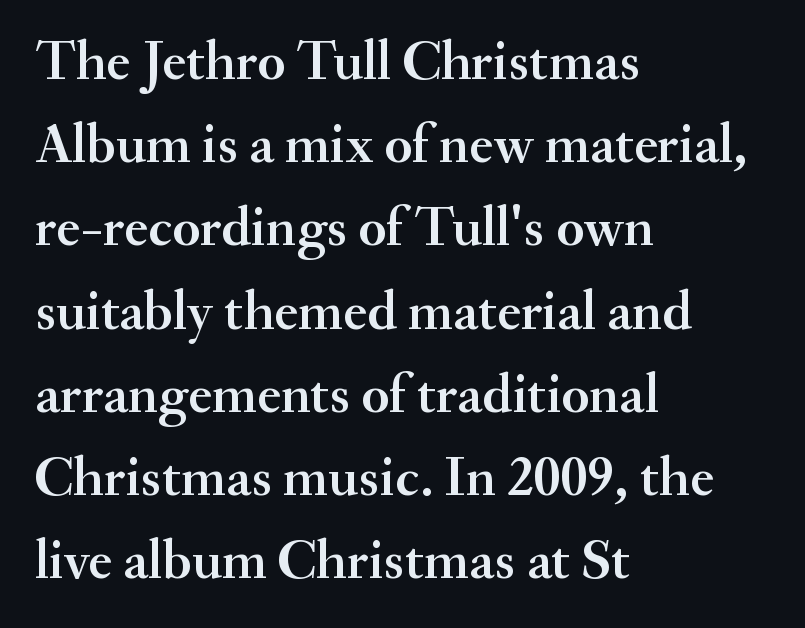
The line texture is even and compact thanks to regular tracking. Here the designer chose a conventional face with non-uniform glyph widths. I'd call this a serif setting — the letters wear small feet. This is the regular roman posture of the typeface. Clear beneath every line of the passage. Each new line begins a customary step beneath the previous one.
